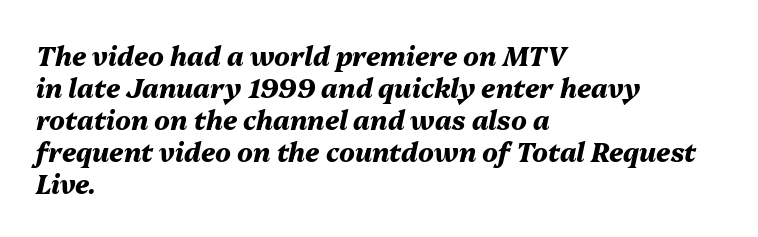
{"italic": "yes", "lean": "right", "slant_degrees": 13, "bold": "yes", "underline": "no", "align": "left", "line_spacing_ratio": 1.23, "letter_spacing": "normal", "letter_spacing_em": 0.0, "glyph_px": 26}
